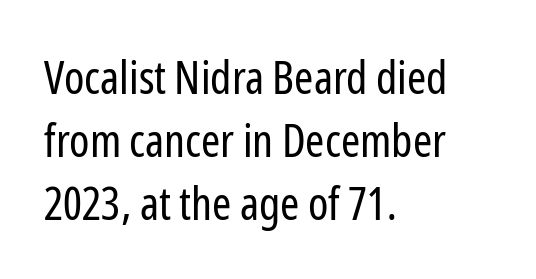
The image shows 46 px regular-weight, condensed sans-serif type, upright; set left-aligned, normal line spacing (1.37x), normal letter spacing, not underlined; low stroke contrast and a medium x-height.
